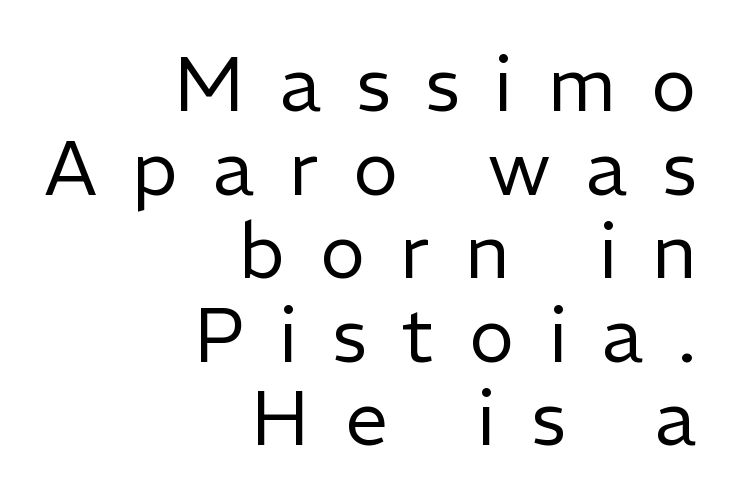
The image shows 76 px regular-weight sans-serif type, upright; set right-aligned, tight line spacing (1.1x), unusually wide letter spacing (+0.46 em), not underlined; low stroke contrast and a medium x-height.
